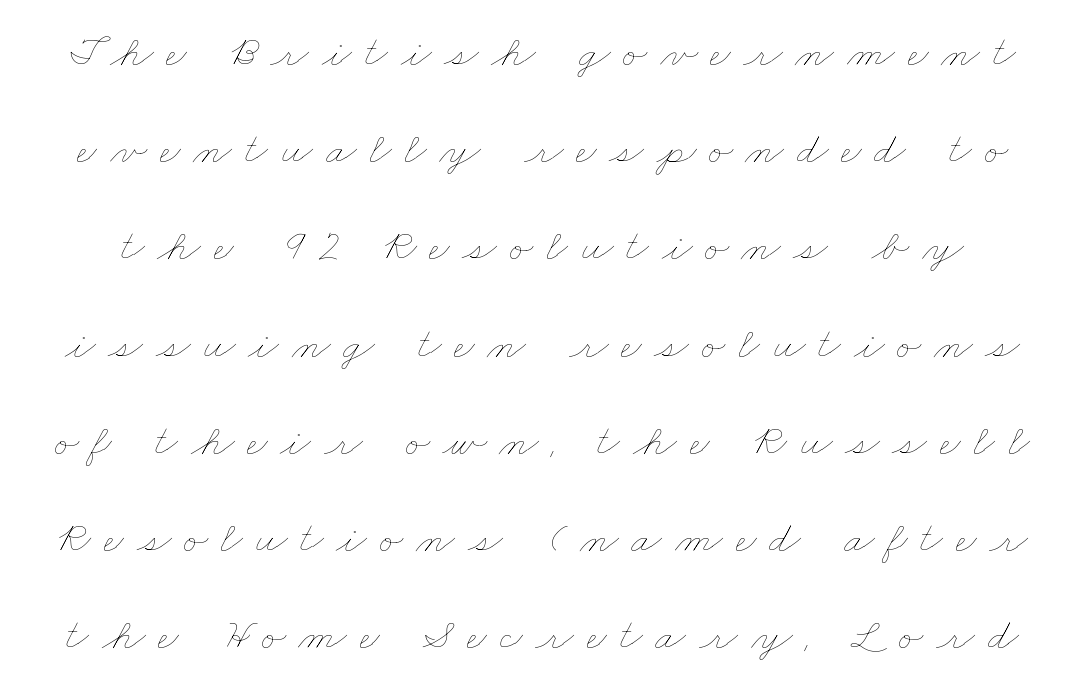
Each new line begins a long way beneath the previous one. The cut favours lightness, reaching ordinary text weight at its darkest. Does extra space separate the letters? Yes, quite a lot of it. Type without underlining. The rendering uses natural spacing where letterforms have individual widths.
